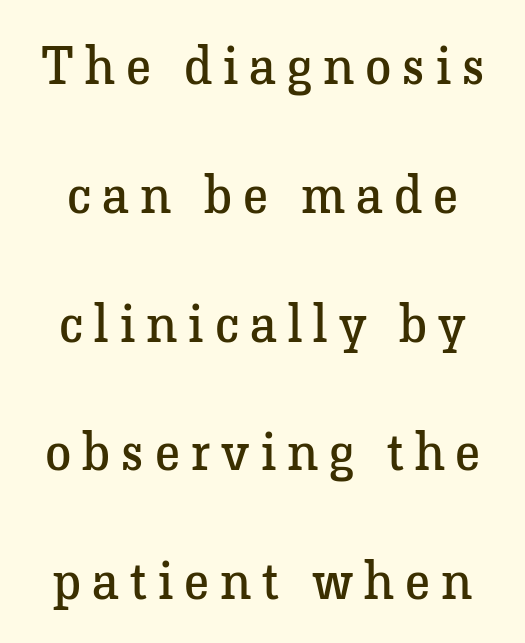
Does the leading feel generous? Absolutely, it's lavish. Between one letter and the next there's a generous, obvious gap. The designer went with a serif here, giving each stem small feet. Here the designer chose a conventional face with non-uniform glyph widths. Quick note: underline off. Italic? Not at all — the glyphs are vertical.
